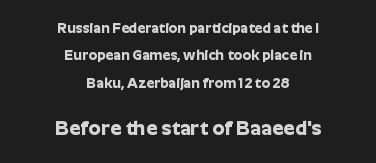
Between these two stacked blocks, the lower one wins on size. Teacher's note: observe the equal gaps on both sides — that is centered alignment. The typesetting leans heavy: a genuine bold. Whoever set this chose breathing room over compactness in the vertical rhythm. The area under the type is left untouched. Inter-character spacing is left at the font's built-in metrics.
